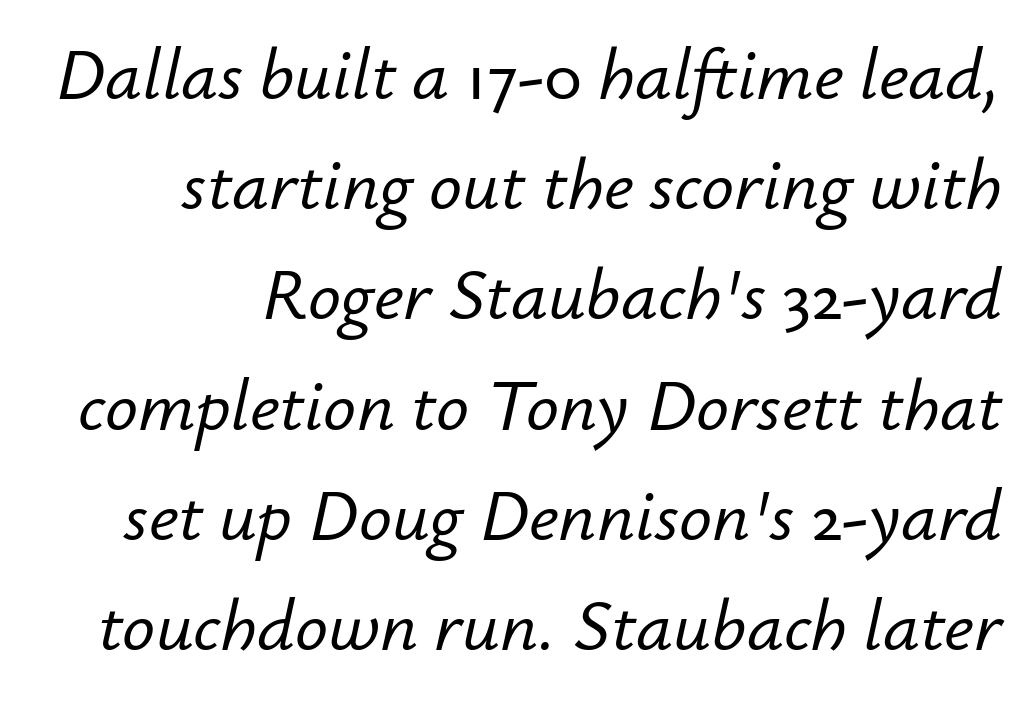
{"italic": "yes", "lean": "right", "slant_degrees": 12, "width": "normal", "stroke_contrast": "low", "x_height": "small", "monospaced": "no", "underline": "no", "align": "right", "line_spacing": "normal", "line_spacing_ratio": 1.51, "letter_spacing": "normal", "letter_spacing_em": 0.0, "glyph_px": 73}
